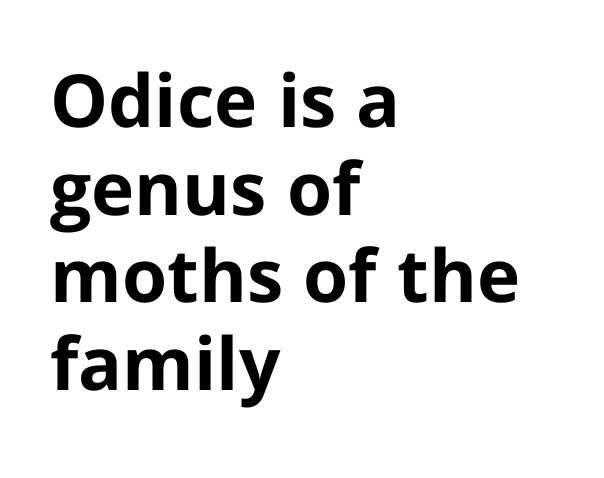
The image shows 73 px bold sans-serif type, upright; set left-aligned, line spacing 1.2x, normal letter spacing, not underlined; low stroke contrast and a medium x-height.
